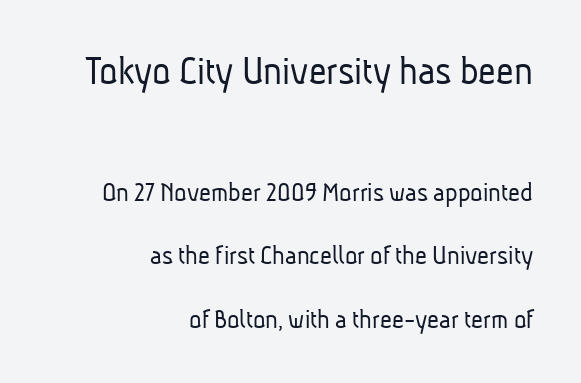
Q: Is the text bold? A: No.
Q: Is the typeface a serif or a sans-serif typeface? A: Sans-serif.
Q: Is the text underlined? A: No.
Q: How is the paragraph aligned? A: Right-aligned.
Q: Is the spacing between letters normal or unusually wide? A: Normal.
Q: Is the spacing between lines tight, normal or loose? A: Loose.
Q: Which block of text is set in a larger size, the first (top) or the second (bottom)? A: The first (top) one.
Q: Width (condensed, normal, or wide)? A: Condensed.
Q: Stroke contrast? A: Low.
Q: x-height? A: Medium.
Q: Monospaced? A: No.
